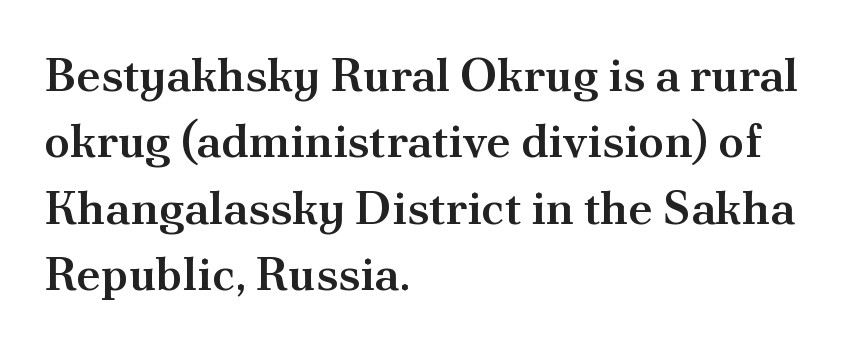
{"serif": "yes", "italic": "no", "bold": "semi", "weight": "semibold", "width": "normal", "stroke_contrast": "medium", "x_height": "small", "monospaced": "no", "underline": "no", "align": "left", "line_spacing": "normal", "line_spacing_ratio": 1.41, "letter_spacing": "normal", "letter_spacing_em": 0.0, "glyph_px": 47}
